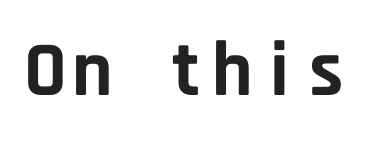
Descenders are the only things crossing below the line. Style check: upright. Tracking value appears to be zero — textbook default spacing. Spacing verdict: monospaced, one width for all characters. You'd pick this weight for a headline — it's a proper bold. Serifs: no, the terminals of the letterforms are clean.
